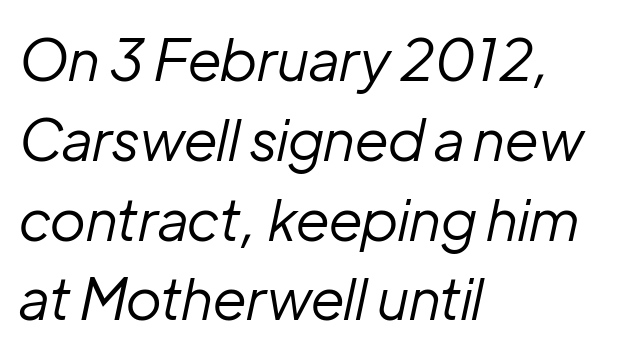
Every row of glyphs begins at an identical x-position on the left. The rows are spaced the way most documents space them. The rendering keeps characters at their native spacing. The rendering applies a slant to the glyphs.
